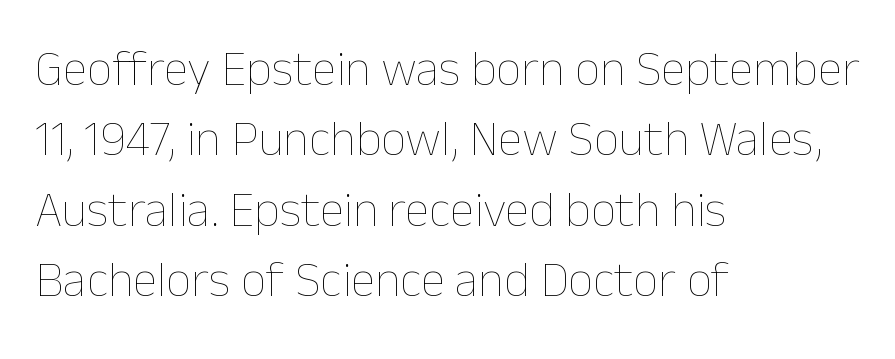
{"italic": "no", "bold": "no", "weight": "thin", "width": "normal", "stroke_contrast": "low", "x_height": "medium", "monospaced": "no", "underline": "no", "align": "left", "line_spacing": "normal", "line_spacing_ratio": 1.41, "letter_spacing": "normal", "letter_spacing_em": 0.0, "glyph_px": 50}
